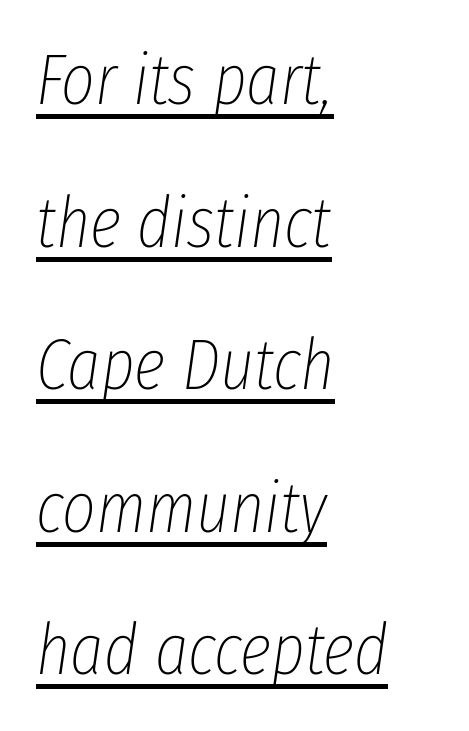
In designer terms, the underline attribute is active on this setting. Is the letter spacing exaggerated? No — it looks like the ordinary default. These lines stack with their left ends in a neat column. Does the lettering tilt? It does — this is italic.
